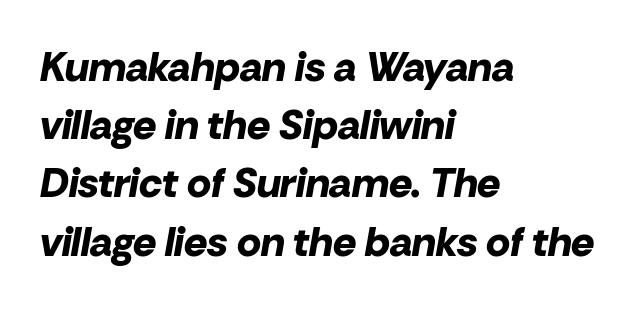
Q: Is the text bold? A: Yes.
Q: Is the text italic (slanted)? A: Yes, it leans right by about 10 degrees.
Q: Is the text underlined? A: No.
Q: How is the paragraph aligned? A: Left-aligned.
Q: Is the spacing between letters normal or unusually wide? A: Normal.
Q: Is the spacing between lines tight, normal or loose? A: Normal.
Q: Width (condensed, normal, or wide)? A: Normal.
Q: Stroke contrast? A: Low.
Q: x-height? A: Medium.
Q: Monospaced? A: No.
